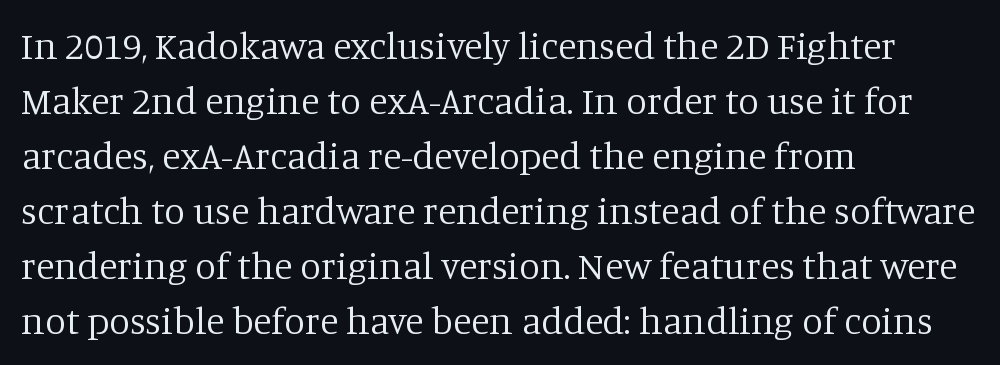
The image shows 38 px regular-weight serif type, upright; set left-aligned, normal line spacing (1.45x), normal letter spacing, not underlined; low stroke contrast and a large x-height.
